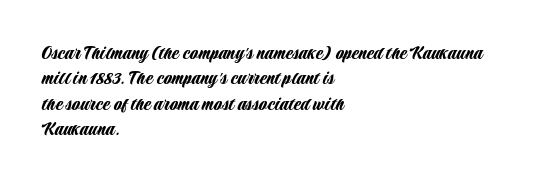
The image shows 21 px text type; set left-aligned, line spacing 1.21x, normal letter spacing, not underlined.
